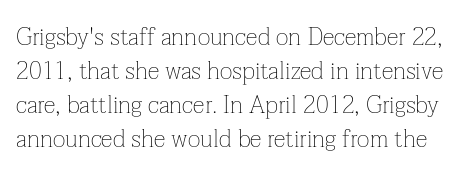
Q: Is the text bold? A: No.
Q: Is the text italic (slanted)? A: No, it is upright.
Q: Is the text underlined? A: No.
Q: Is the spacing between letters normal or unusually wide? A: Normal.
Q: Is the spacing between lines tight, normal or loose? A: Normal.
